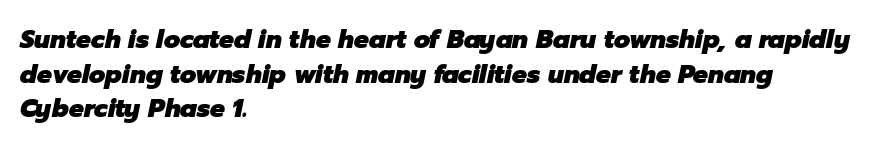
{"italic": "yes", "lean": "right", "slant_degrees": 12, "bold": "yes", "underline": "no", "align": "left", "line_spacing": "normal", "line_spacing_ratio": 1.39, "letter_spacing": "normal", "letter_spacing_em": 0.0, "glyph_px": 25}
